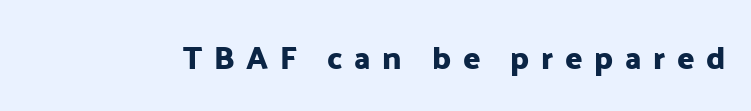
{"serif": "no", "italic": "no", "width": "normal", "stroke_contrast": "low", "x_height": "medium", "monospaced": "no", "underline": "no", "letter_spacing": "wide", "letter_spacing_em": 0.36, "glyph_px": 32}
